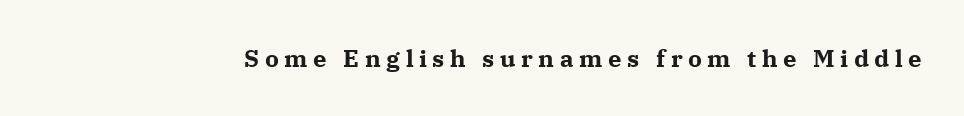
Posture: straight, roman, zero tilt. Rule under the text: the space is simply empty. Tracking value appears strongly positive — letters spread wide. Pretty heavy lettering here — definitely bold.
